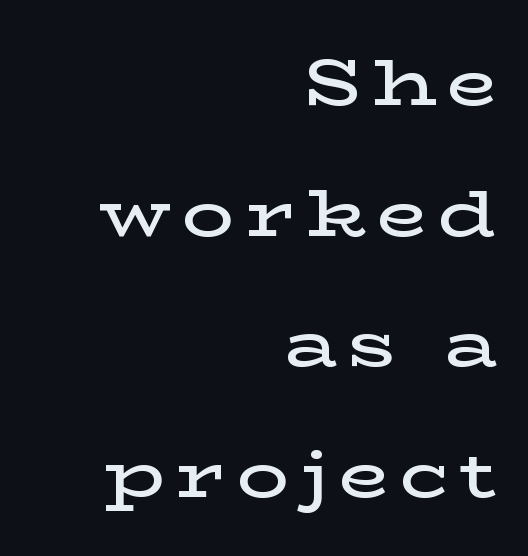
The image shows 65 px semibold, wide serif type, upright; set right-aligned, loose line spacing (2.01x), not underlined; low stroke contrast and a medium x-height.
